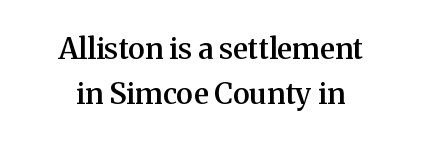
Normally led — the rows are evenly, conventionally spaced. Neither beginnings nor endings align; midpoints do. The lettering holds an erect, upright posture throughout. There is no visible air inserted between adjacent glyphs. Serif or sans? Serif — the stroke terminals have little feet. The passage shown is typed in a proportional face where columns would drift.
